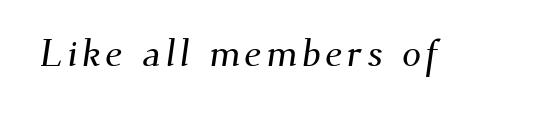
{"serif": "yes", "width": "normal", "stroke_contrast": "medium", "x_height": "small", "monospaced": "no", "underline": "no", "glyph_px": 38}
